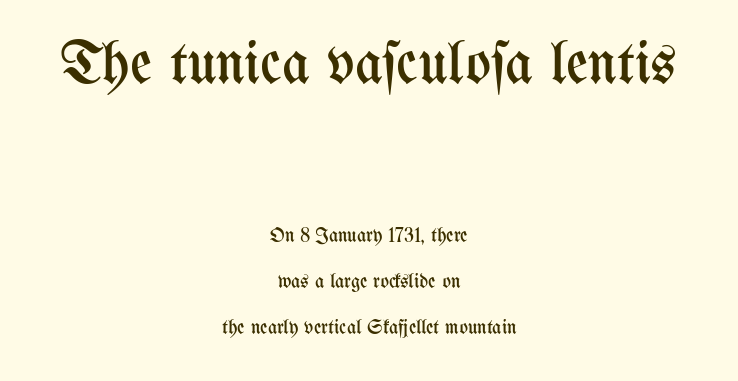
Q: Is the text bold? A: No.
Q: Is the text italic (slanted)? A: No, it is upright.
Q: Is the text underlined? A: No.
Q: How is the paragraph aligned? A: Centered.
Q: Is the spacing between letters normal or unusually wide? A: Normal.
Q: Is the spacing between lines tight, normal or loose? A: Loose.
Q: Which block of text is set in a larger size, the first (top) or the second (bottom)? A: The first (top) one.
Q: Width (condensed, normal, or wide)? A: Condensed.
Q: Stroke contrast? A: Medium.
Q: x-height? A: Medium.
Q: Monospaced? A: No.
